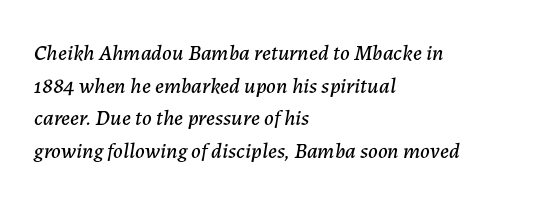
The image shows 22 px text type, italic (leaning right); set left-aligned, normal line spacing (1.48x), normal letter spacing, not underlined.
